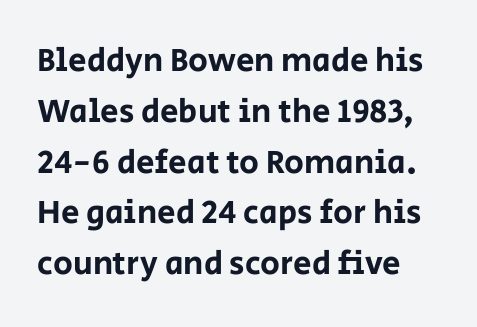
{"serif": "no", "italic": "no", "width": "normal", "stroke_contrast": "low", "x_height": "large", "monospaced": "no", "underline": "no", "line_spacing": "normal", "line_spacing_ratio": 1.54, "letter_spacing": "normal", "letter_spacing_em": 0.0, "glyph_px": 33}
